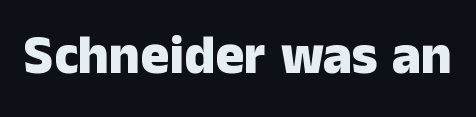
Grotesque or geometric, the face here clearly has no serifs. Observe the ordinary spacing: letters are neighbours, not strangers. Does the lettering tilt? It doesn't — this is upright. A dark, heavy texture on the line: the type is bold. Here the designer chose a conventional face with non-uniform glyph widths.
